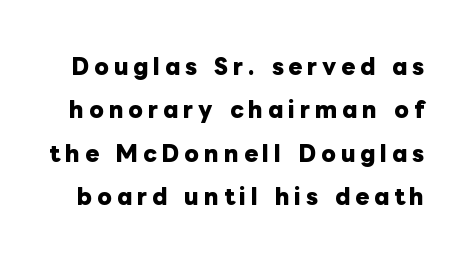
The image shows 21 px bold type, upright; set loose line spacing (2.07x), unusually wide letter spacing (+0.23 em), not underlined.
